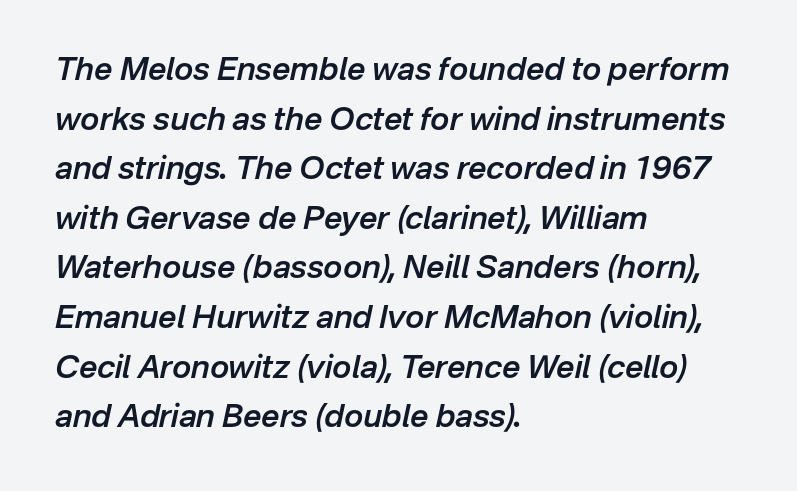
The image shows 32 px semibold type, italic (leaning right); set left-aligned, normal line spacing (1.55x), normal letter spacing, not underlined; low stroke contrast and a medium x-height.
